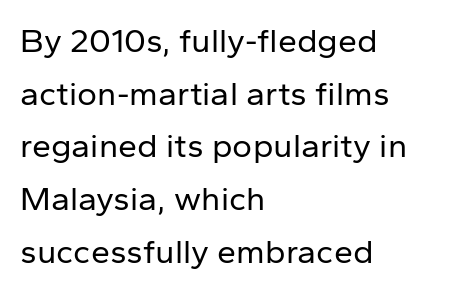
The designer went with a sans here, leaving each stem footless. Each stroke keeps to a modest, everyday thickness or less. You could call the tracking neutral — neither tight nor loose. The lines sit at an ordinary, default distance from one another. Do the characters align in a grid? No, the font is proportional.
